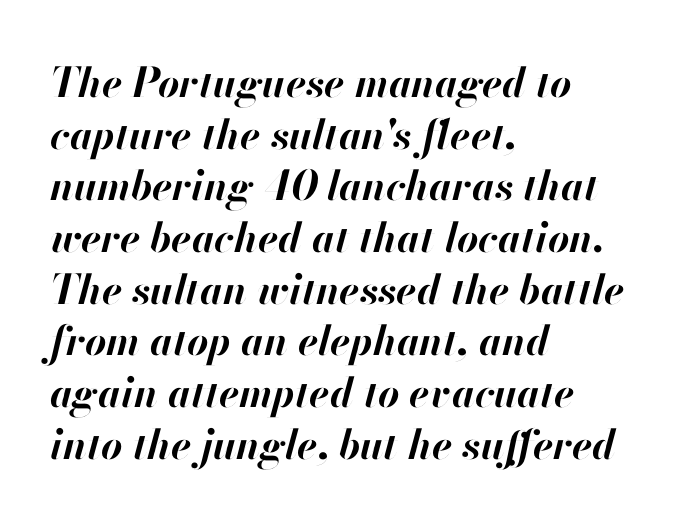
The image shows 41 px bold type, italic (leaning right); set left-aligned, normal line spacing (1.26x), normal letter spacing, not underlined; high stroke contrast and a small x-height.
